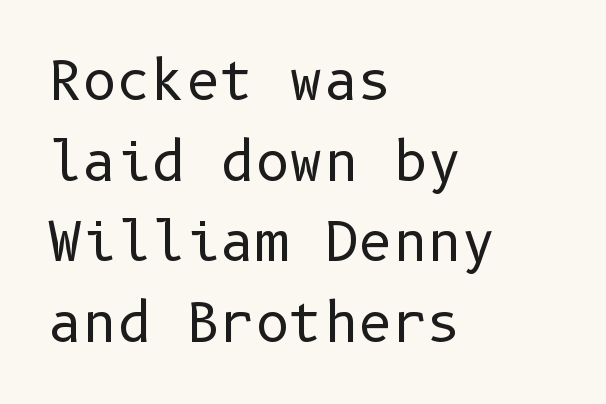
The font family rendered here belongs to the sans-serif group. The line texture is even and compact thanks to regular tracking. A light-to-regular cut is what we see here. These lines sit exactly where default settings would place them. Quick note: underline off. Typeset ragged right — the left edge is the straight one.
